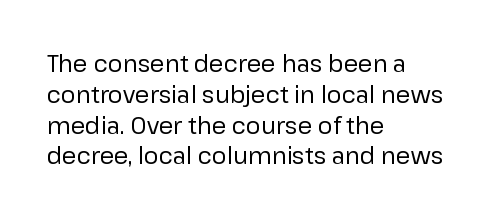
Q: Is the text bold? A: No.
Q: Is the text italic (slanted)? A: No, it is upright.
Q: Is the text underlined? A: No.
Q: How is the paragraph aligned? A: Left-aligned.
Q: Is the spacing between letters normal or unusually wide? A: Normal.
Q: Is the spacing between lines tight, normal or loose? A: Normal.
